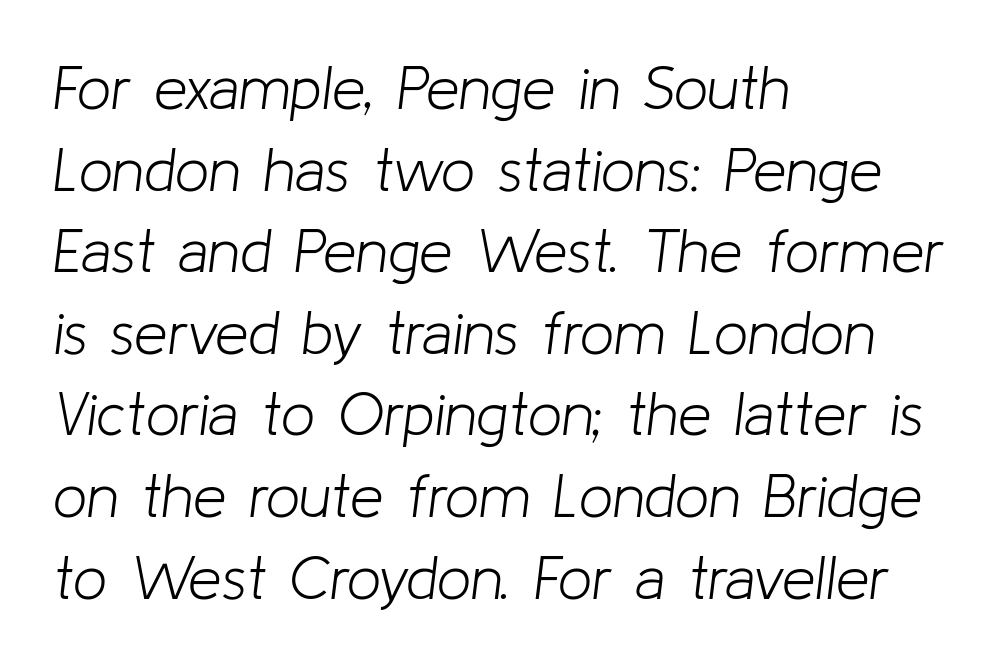
{"italic": "yes", "lean": "right", "slant_degrees": 8, "bold": "no", "weight": "light", "width": "normal", "stroke_contrast": "low", "x_height": "medium", "monospaced": "no", "underline": "no", "align": "left", "line_spacing": "normal", "line_spacing_ratio": 1.36, "letter_spacing": "normal", "letter_spacing_em": 0.0, "glyph_px": 60}
